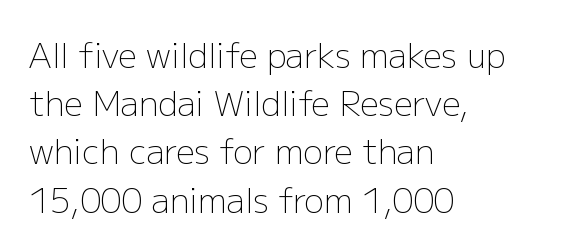
Q: Is the text bold? A: No.
Q: Is the text italic (slanted)? A: No, it is upright.
Q: Is the typeface a serif or a sans-serif typeface? A: Sans-serif.
Q: Is the text underlined? A: No.
Q: How is the paragraph aligned? A: Left-aligned.
Q: Is the spacing between letters normal or unusually wide? A: Normal.
Q: Is the spacing between lines tight, normal or loose? A: Normal.
Q: Width (condensed, normal, or wide)? A: Normal.
Q: Stroke contrast? A: Low.
Q: x-height? A: Medium.
Q: Monospaced? A: No.
